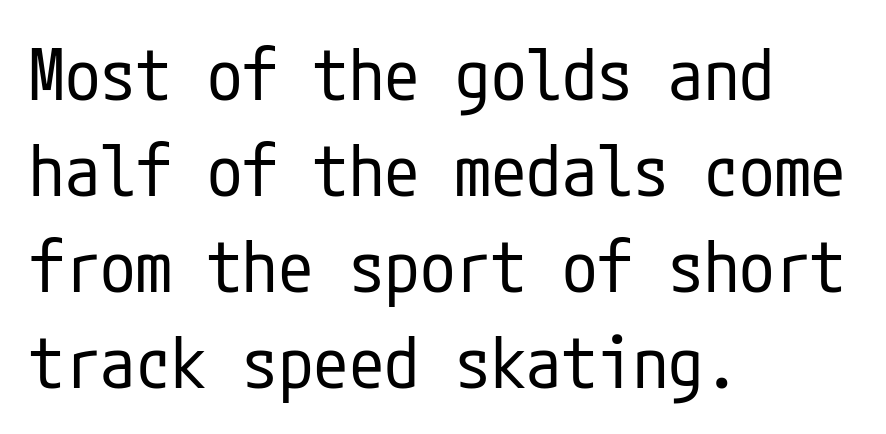
{"serif": "no", "italic": "no", "bold": "no", "weight": "regular", "width": "condensed", "stroke_contrast": "low", "x_height": "medium", "underline": "no", "align": "left", "line_spacing": "normal", "line_spacing_ratio": 1.35, "letter_spacing": "normal", "letter_spacing_em": 0.0, "glyph_px": 71}
